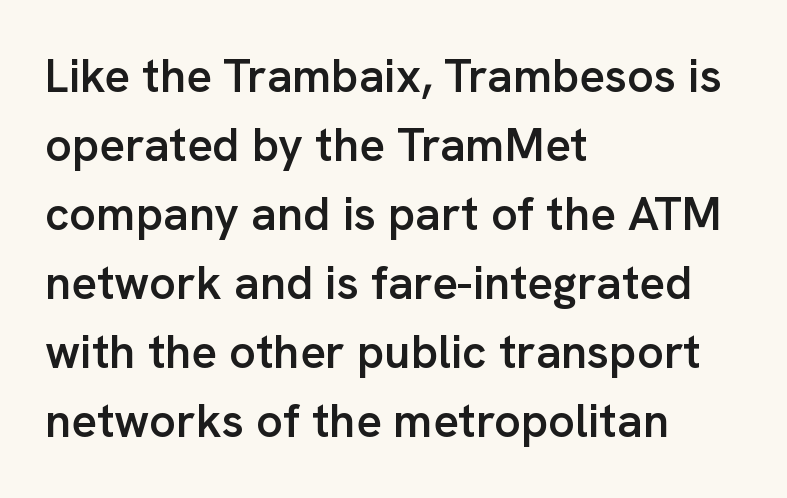
{"serif": "no", "italic": "no", "bold": "semi", "weight": "semibold", "width": "normal", "stroke_contrast": "low", "x_height": "medium", "monospaced": "no", "underline": "no", "align": "left", "line_spacing": "normal", "line_spacing_ratio": 1.47, "letter_spacing": "normal", "letter_spacing_em": 0.0, "glyph_px": 47}
